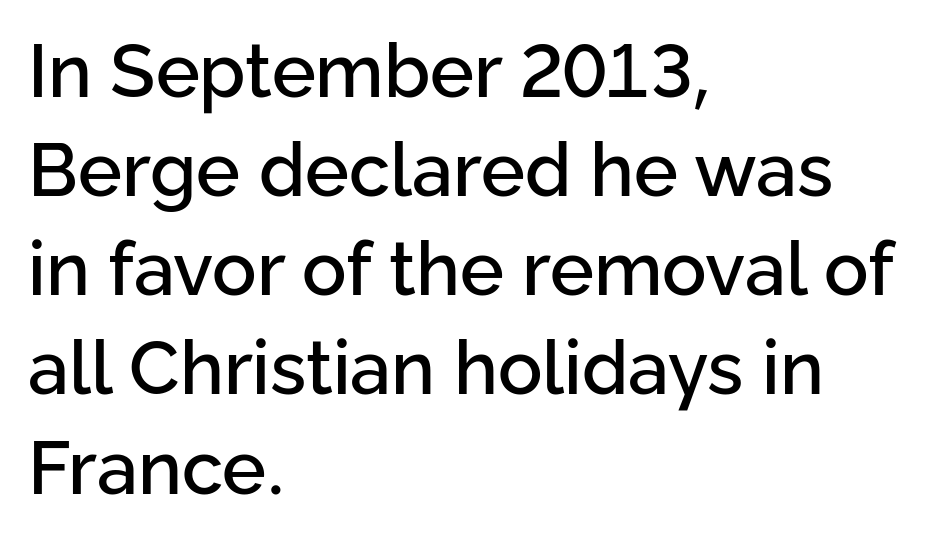
The image shows 74 px sans-serif type, upright; set left-aligned, normal line spacing (1.34x), normal letter spacing, not underlined; low stroke contrast and a medium x-height.
